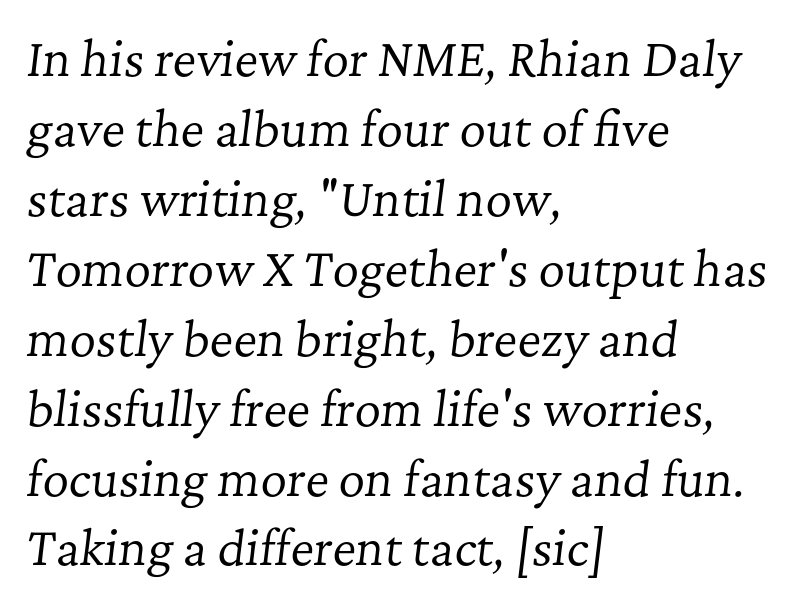
Q: Is the text bold? A: No.
Q: Is the text italic (slanted)? A: Yes, it leans right by about 7 degrees.
Q: Is the typeface a serif or a sans-serif typeface? A: Serif.
Q: Is the text underlined? A: No.
Q: How is the paragraph aligned? A: Left-aligned.
Q: Is the spacing between letters normal or unusually wide? A: Normal.
Q: Is the spacing between lines tight, normal or loose? A: Normal.
Q: Width (condensed, normal, or wide)? A: Normal.
Q: Stroke contrast? A: Low.
Q: x-height? A: Medium.
Q: Monospaced? A: No.
